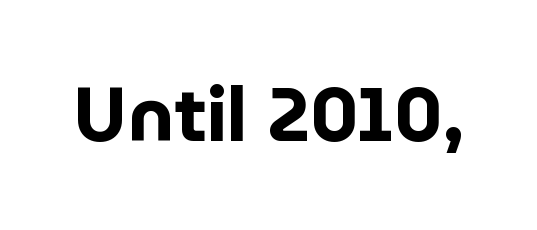
The image shows 75 px bold sans-serif type, upright; set normal letter spacing, not underlined; low stroke contrast and a medium x-height.
